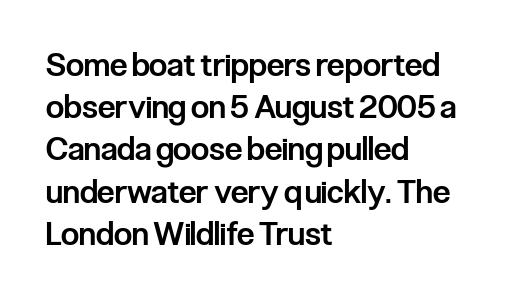
Plain, unruled lines of type. Proportional: the letters do not fall into vertical columns. In terms of letterform style, serifs are entirely absent. Nobody touched the tracking dial on this one.
